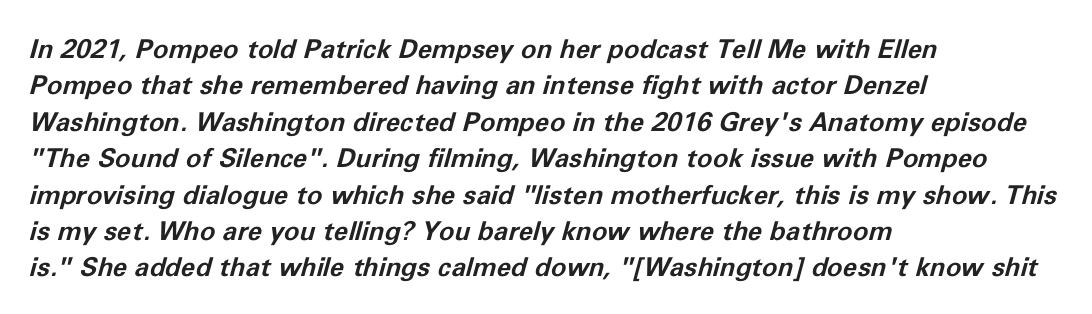
Q: Is the text bold? A: Yes.
Q: Is the text italic (slanted)? A: Yes, it leans right by about 11 degrees.
Q: Is the text underlined? A: No.
Q: How is the paragraph aligned? A: Left-aligned.
Q: Is the spacing between letters normal or unusually wide? A: Normal.
Q: Is the spacing between lines tight, normal or loose? A: Normal.
